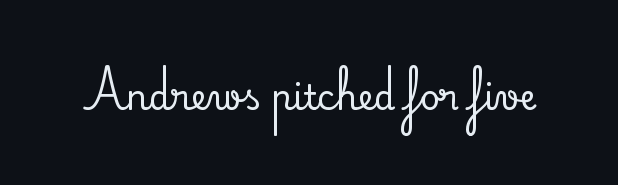
{"serif": "yes", "italic": "no", "width": "normal", "stroke_contrast": "medium", "x_height": "small", "monospaced": "no", "underline": "no", "letter_spacing": "normal", "letter_spacing_em": 0.0, "glyph_px": 34}
